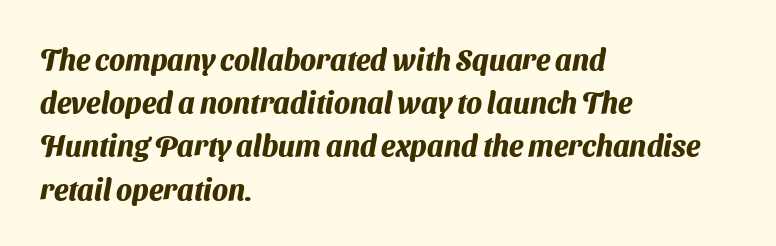
Q: Is the text bold? A: Yes.
Q: Is the typeface a serif or a sans-serif typeface? A: Sans-serif.
Q: Is the text underlined? A: No.
Q: How is the paragraph aligned? A: Left-aligned.
Q: Is the spacing between letters normal or unusually wide? A: Normal.
Q: Is the spacing between lines tight, normal or loose? A: Normal.
Q: Width (condensed, normal, or wide)? A: Normal.
Q: Stroke contrast? A: Medium.
Q: x-height? A: Medium.
Q: Monospaced? A: No.
